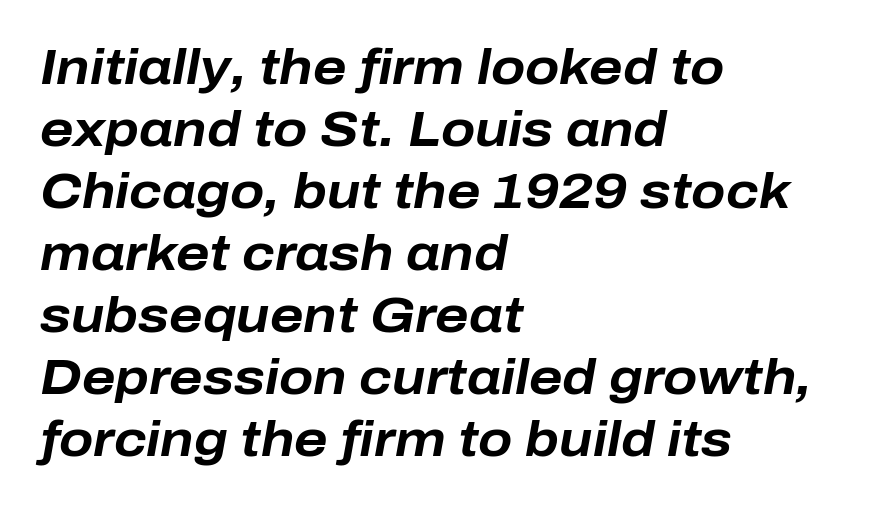
The image shows 50 px bold type, italic (leaning right); set left-aligned, line spacing 1.24x, normal letter spacing, not underlined; low stroke contrast and a medium x-height.
